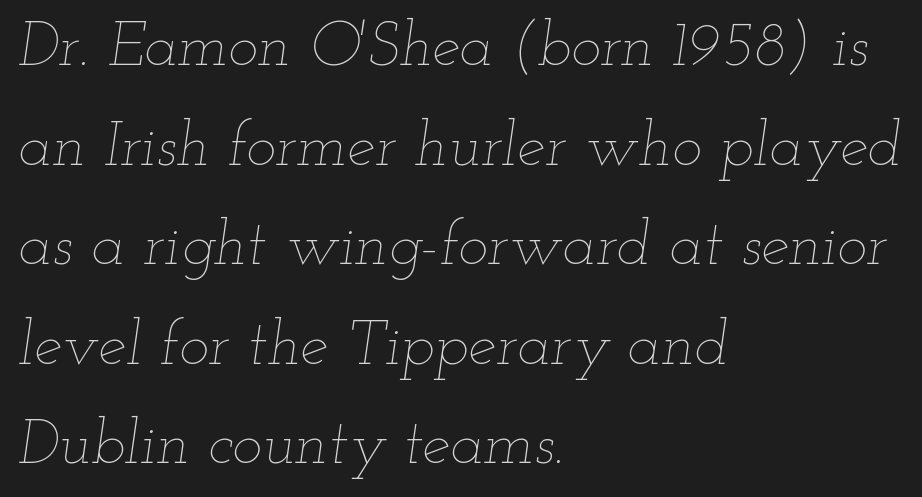
Successive baselines arrive at the customary interval. Spacing verdict: proportional, widths tailored to each character. Notice how the passage keeps a crisp vertical edge on the left only. The zone under the glyphs is completely vacant. The passage shown is not bold in any degree.
